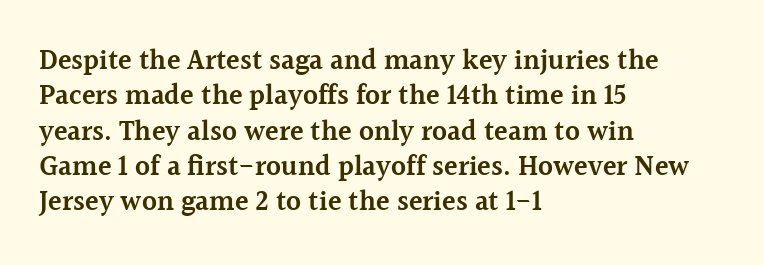
Q: Is the text bold? A: Semi-bold.
Q: Is the text italic (slanted)? A: No, it is upright.
Q: Is the typeface a serif or a sans-serif typeface? A: Serif.
Q: Is the text underlined? A: No.
Q: How is the paragraph aligned? A: Left-aligned.
Q: Is the spacing between letters normal or unusually wide? A: Normal.
Q: Is the spacing between lines tight, normal or loose? A: Normal.
Q: Width (condensed, normal, or wide)? A: Normal.
Q: x-height? A: Medium.
Q: Monospaced? A: No.
